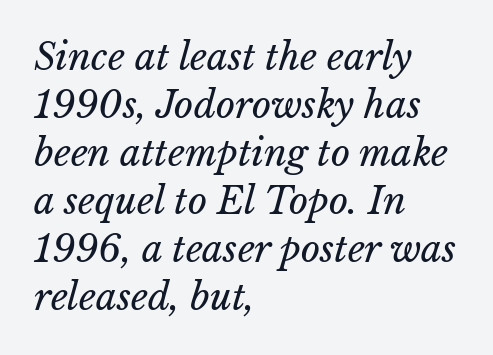
{"bold": "no", "weight": "regular", "width": "normal", "stroke_contrast": "low", "x_height": "medium", "monospaced": "no", "underline": "no", "align": "left", "line_spacing": "normal", "line_spacing_ratio": 1.3, "letter_spacing": "normal", "letter_spacing_em": 0.0, "glyph_px": 37}
